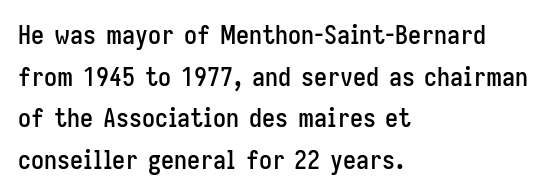
The image shows 26 px text type, upright; set left-aligned, normal line spacing (1.6x), normal letter spacing, not underlined.
